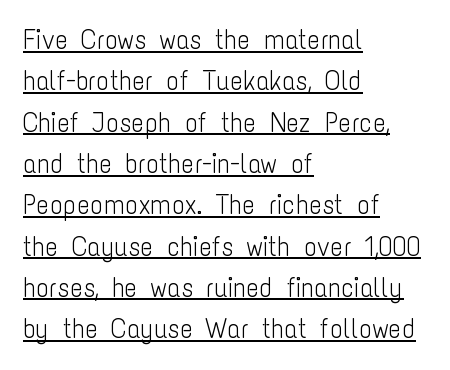
{"italic": "no", "bold": "no", "underline": "yes", "align": "left", "line_spacing": "normal", "line_spacing_ratio": 1.53, "letter_spacing": "normal", "letter_spacing_em": 0.0, "glyph_px": 27}
